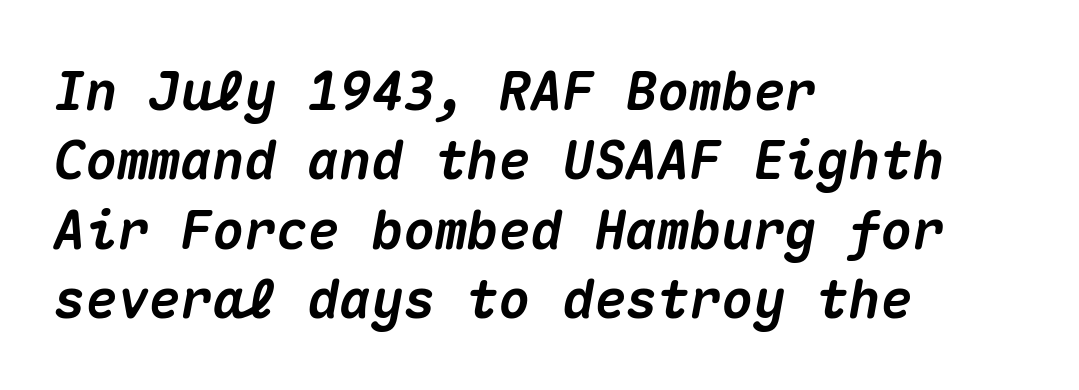
{"italic": "yes", "lean": "right", "slant_degrees": 10, "bold": "yes", "weight": "heavy", "width": "normal", "stroke_contrast": "medium", "x_height": "medium", "monospaced": "yes", "underline": "no", "align": "left", "line_spacing": "normal", "line_spacing_ratio": 1.31, "letter_spacing": "normal", "letter_spacing_em": 0.0, "glyph_px": 53}
